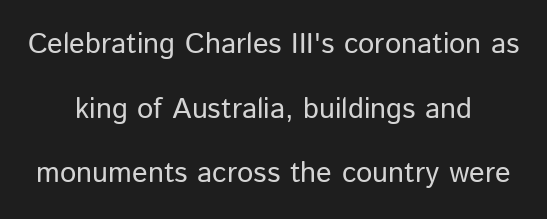
The space directly below the letters is spotless. This sample uses plain, unmodified letter spacing. Vertical strokes here are truly vertical. Think of a printed novel: that variable character pitch is what you see here.
